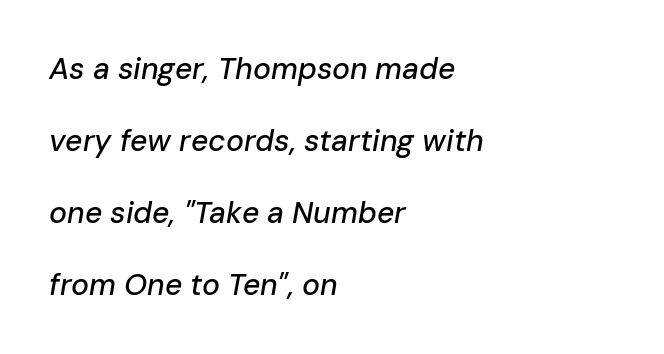
The image shows 30 px text type, italic (leaning right); set left-aligned, loose line spacing (2.4x), normal letter spacing, not underlined; low stroke contrast and a medium x-height.
